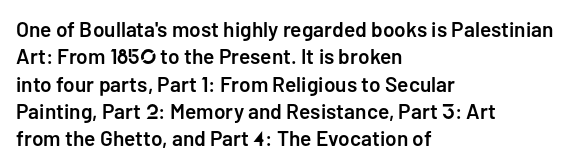
The image shows 21 px text type, upright; set left-aligned, normal line spacing (1.3x), normal letter spacing, not underlined.
